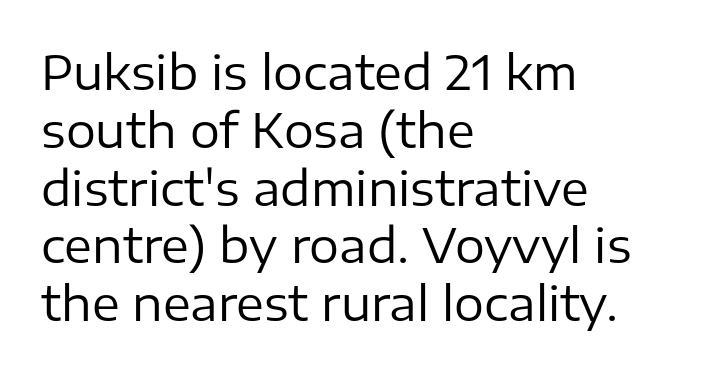
{"serif": "no", "italic": "no", "bold": "no", "weight": "regular", "width": "normal", "stroke_contrast": "low", "x_height": "medium", "monospaced": "no", "underline": "no", "align": "left", "line_spacing_ratio": 1.23, "letter_spacing": "normal", "letter_spacing_em": 0.0, "glyph_px": 47}
